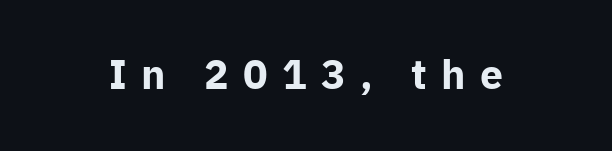
{"serif": "no", "italic": "no", "bold": "yes", "weight": "bold", "width": "normal", "stroke_contrast": "low", "x_height": "medium", "monospaced": "no", "underline": "no", "letter_spacing": "wide", "letter_spacing_em": 0.35, "glyph_px": 41}
